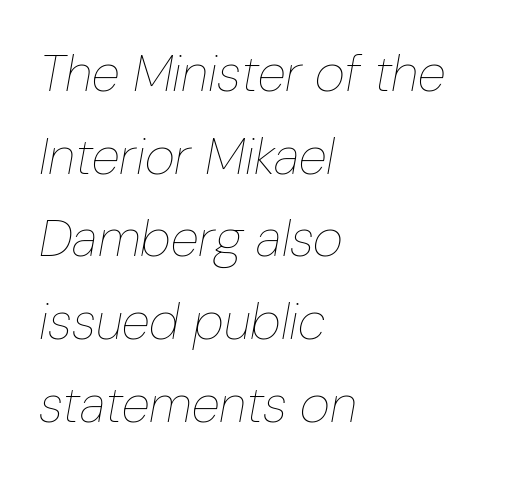
{"italic": "yes", "lean": "right", "slant_degrees": 10, "bold": "no", "weight": "thin", "width": "condensed", "stroke_contrast": "low", "x_height": "medium", "monospaced": "no", "underline": "no", "align": "left", "line_spacing": "normal", "line_spacing_ratio": 1.59, "letter_spacing": "normal", "letter_spacing_em": 0.0, "glyph_px": 52}
